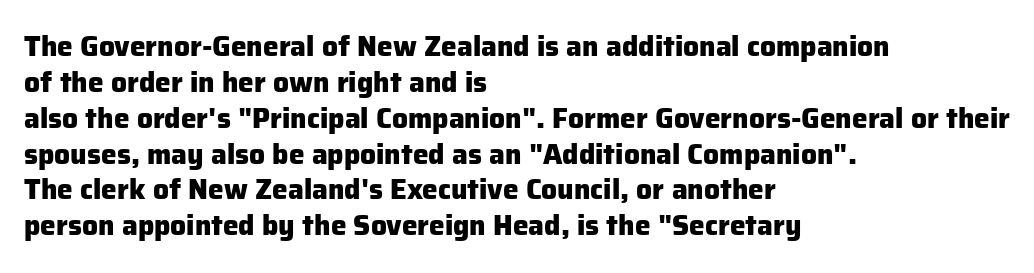
{"serif": "no", "italic": "no", "bold": "yes", "weight": "heavy", "width": "normal", "stroke_contrast": "low", "x_height": "medium", "monospaced": "no", "underline": "no", "align": "left", "line_spacing": "normal", "line_spacing_ratio": 1.28, "letter_spacing": "normal", "letter_spacing_em": 0.0, "glyph_px": 28}
